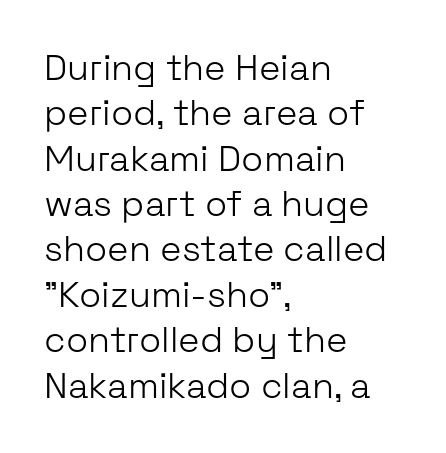
Q: Is the text bold? A: No.
Q: Is the text italic (slanted)? A: No, it is upright.
Q: Is the typeface a serif or a sans-serif typeface? A: Sans-serif.
Q: Is the text underlined? A: No.
Q: How is the paragraph aligned? A: Left-aligned.
Q: Is the spacing between letters normal or unusually wide? A: Normal.
Q: Is the spacing between lines tight, normal or loose? A: Normal.
Q: Width (condensed, normal, or wide)? A: Normal.
Q: Stroke contrast? A: Low.
Q: x-height? A: Medium.
Q: Monospaced? A: No.
